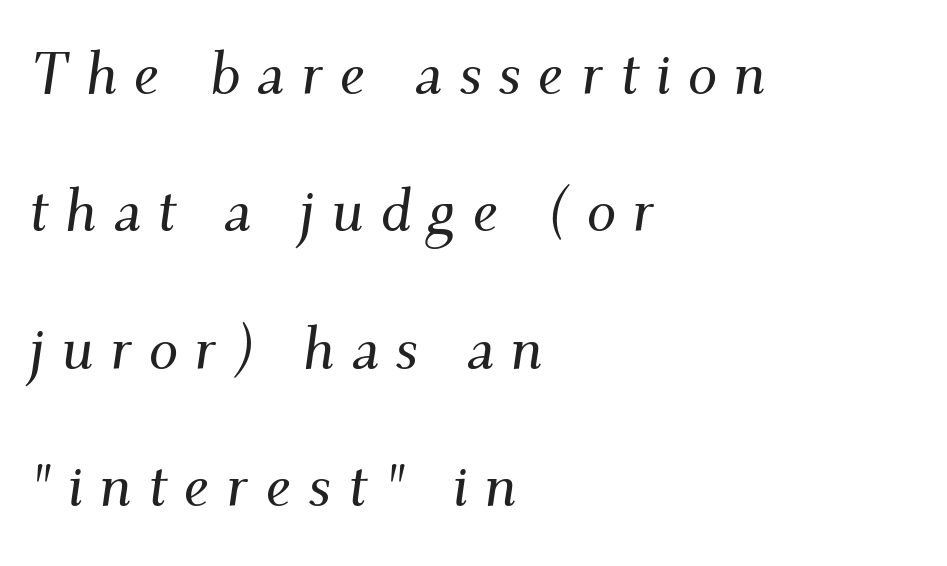
Is this a fixed-width face? No — the glyphs have proportional, varying widths. The area under the type is left untouched. Does the lettering tilt? It does — this is italic. Inter-character spacing is expanded well beyond the font's built-in metrics.
